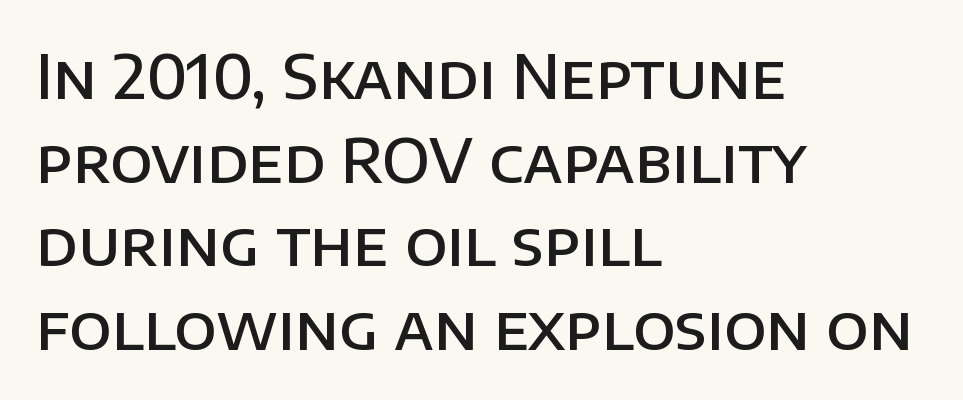
Q: Is the text bold? A: Semi-bold.
Q: Is the text italic (slanted)? A: No, it is upright.
Q: Is the typeface a serif or a sans-serif typeface? A: Sans-serif.
Q: Is the text underlined? A: No.
Q: How is the paragraph aligned? A: Left-aligned.
Q: Is the spacing between letters normal or unusually wide? A: Normal.
Q: Is the spacing between lines tight, normal or loose? A: Normal.
Q: Width (condensed, normal, or wide)? A: Normal.
Q: Stroke contrast? A: Low.
Q: x-height? A: Large.
Q: Monospaced? A: No.
